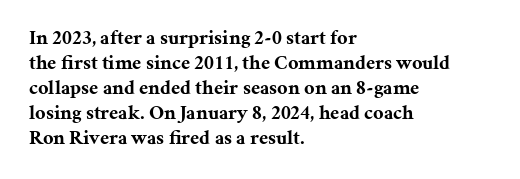
Q: Is the text bold? A: Yes.
Q: Is the text italic (slanted)? A: No, it is upright.
Q: Is the text underlined? A: No.
Q: How is the paragraph aligned? A: Left-aligned.
Q: Is the spacing between letters normal or unusually wide? A: Normal.
Q: Is the spacing between lines tight, normal or loose? A: Normal.
